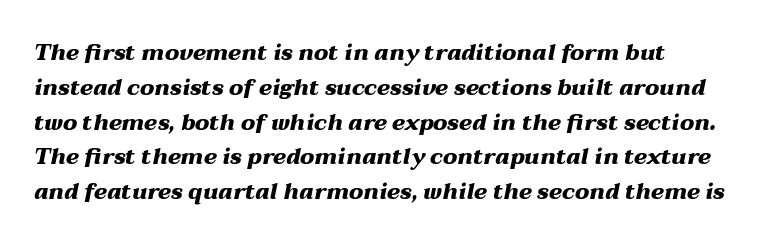
Inter-character spacing is left at the font's built-in metrics. Designer's note — italics engaged. Plenty of ink on the page — the face is bold. Line starts are locked; line ends wander. Glance below the letters and you will spot only blank space.
